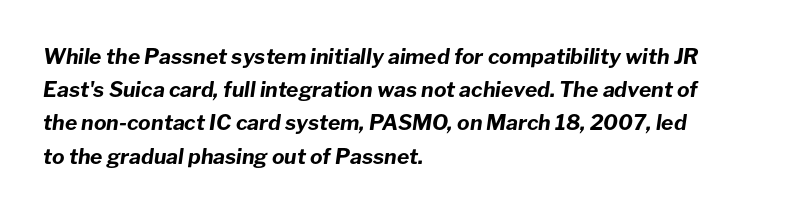
{"italic": "yes", "lean": "right", "slant_degrees": 8, "bold": "yes", "underline": "no", "align": "left", "line_spacing": "normal", "line_spacing_ratio": 1.58, "letter_spacing": "normal", "letter_spacing_em": 0.0, "glyph_px": 21}
